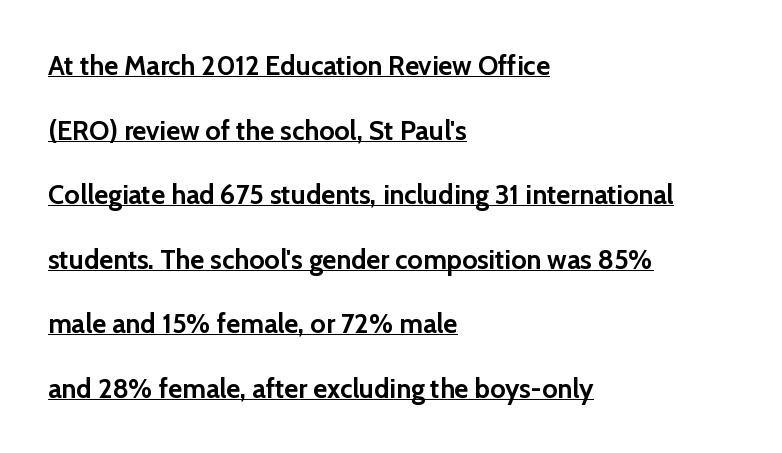
The image shows 27 px bold type, upright; set left-aligned, loose line spacing (2.39x), normal letter spacing, underlined.
